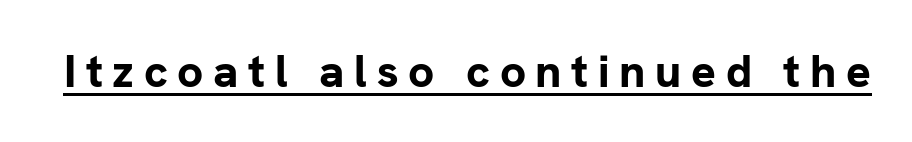
{"serif": "no", "italic": "no", "bold": "yes", "weight": "bold", "width": "normal", "stroke_contrast": "low", "x_height": "medium", "monospaced": "no", "underline": "yes", "letter_spacing": "wide", "letter_spacing_em": 0.21, "glyph_px": 46}
